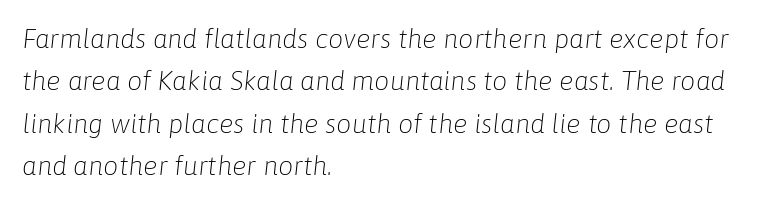
The glyphs are unaccompanied by any horizontal stroke below them. A quiet, ordinary-to-light weight characterises the typeface. Yep, that's italic — everything's leaning. How are the letters spaced? Ordinarily, with no added tracking. The ragged edge is on the right, which tells us the setting is flush left.
